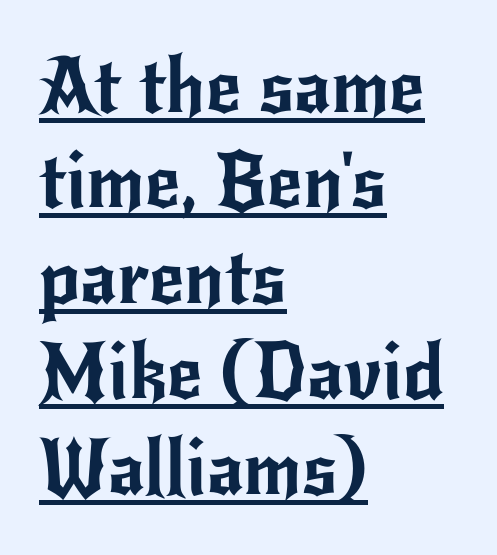
Q: Is the text italic (slanted)? A: No, it is upright.
Q: Is the typeface a serif or a sans-serif typeface? A: Sans-serif.
Q: Is the text underlined? A: Yes.
Q: How is the paragraph aligned? A: Left-aligned.
Q: Is the spacing between letters normal or unusually wide? A: Normal.
Q: Width (condensed, normal, or wide)? A: Normal.
Q: Stroke contrast? A: Low.
Q: x-height? A: Small.
Q: Monospaced? A: No.
